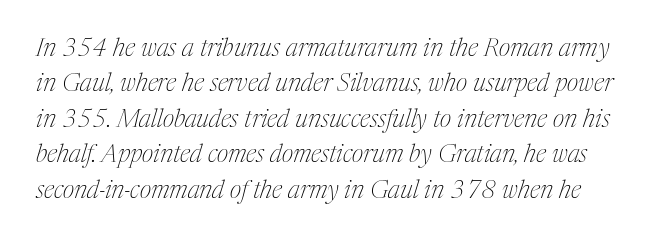
The image shows 25 px text type, italic (leaning right); set normal line spacing (1.42x), normal letter spacing, not underlined.
